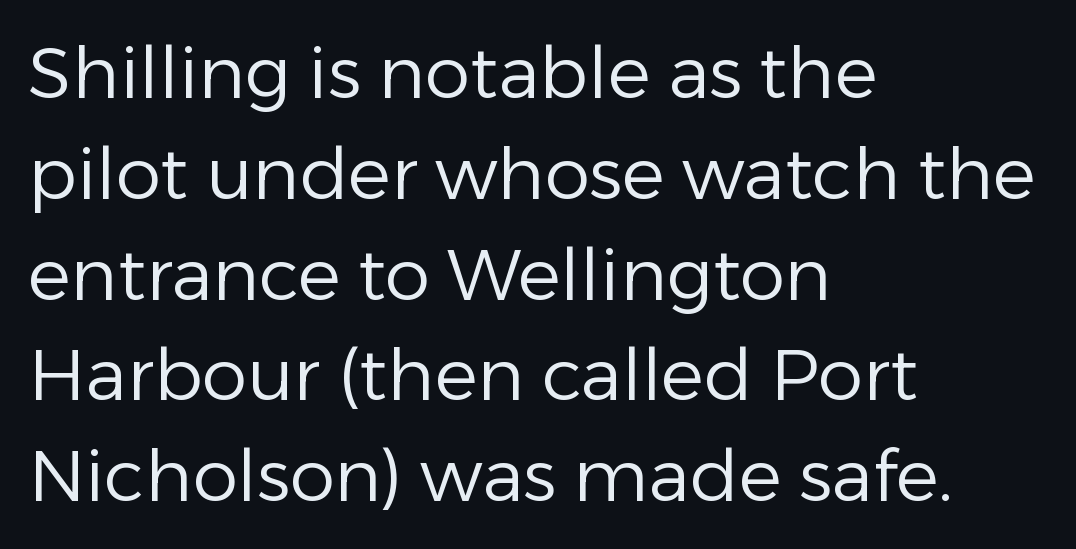
Q: Is the text bold? A: No.
Q: Is the text italic (slanted)? A: No, it is upright.
Q: Is the typeface a serif or a sans-serif typeface? A: Sans-serif.
Q: Is the text underlined? A: No.
Q: How is the paragraph aligned? A: Left-aligned.
Q: Is the spacing between letters normal or unusually wide? A: Normal.
Q: Is the spacing between lines tight, normal or loose? A: Normal.
Q: Width (condensed, normal, or wide)? A: Normal.
Q: Stroke contrast? A: Low.
Q: x-height? A: Medium.
Q: Monospaced? A: No.
